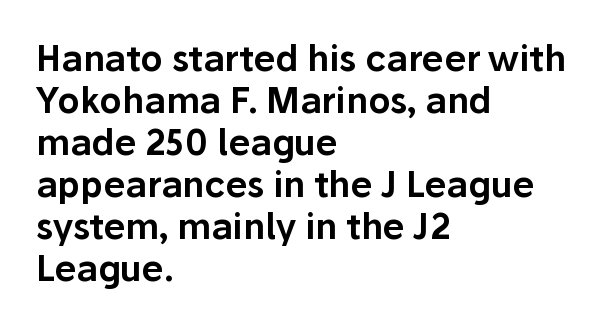
The image shows 35 px sans-serif type, upright; set left-aligned, line spacing 1.2x, normal letter spacing, not underlined; low stroke contrast and a medium x-height.
